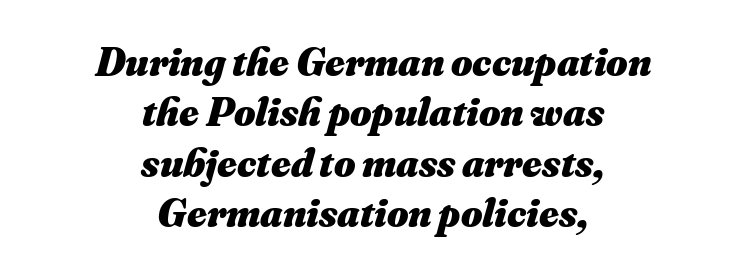
The image shows 41 px heavy type, italic (leaning right); set centered, line spacing 1.23x, normal letter spacing, not underlined; medium stroke contrast and a small x-height.
